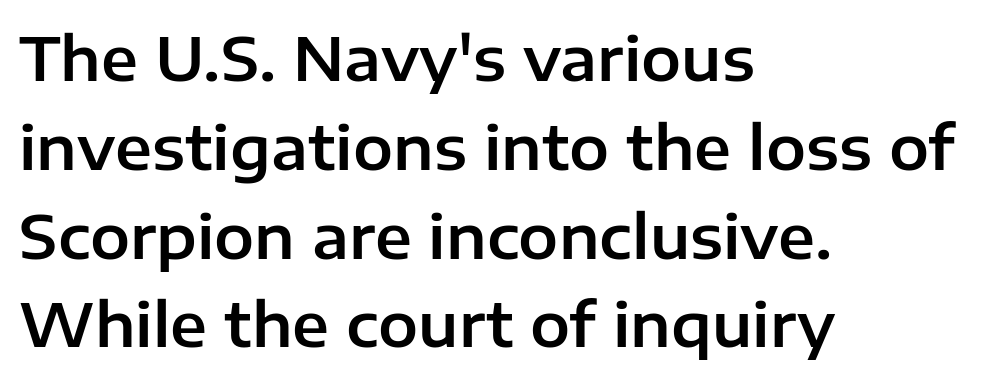
Looks like regular typesetting: each glyph gets only the width it needs. The designer left line spacing at the default. Reading down the block, your eye returns to a fixed left position each line. Every character sits straight up, as roman type does.
